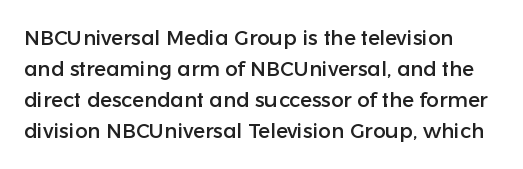
The image shows 21 px text type, upright; set normal line spacing (1.48x), normal letter spacing, not underlined.
